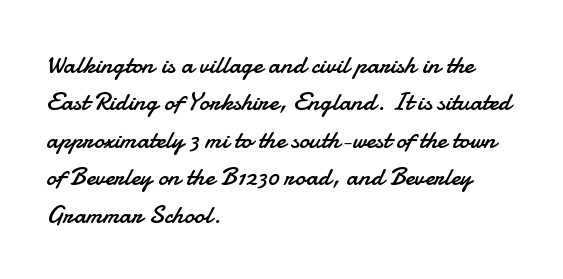
Q: Is the text bold? A: No.
Q: Is the text italic (slanted)? A: Yes.
Q: Is the text underlined? A: No.
Q: How is the paragraph aligned? A: Left-aligned.
Q: Is the spacing between letters normal or unusually wide? A: Normal.
Q: Is the spacing between lines tight, normal or loose? A: Normal.
